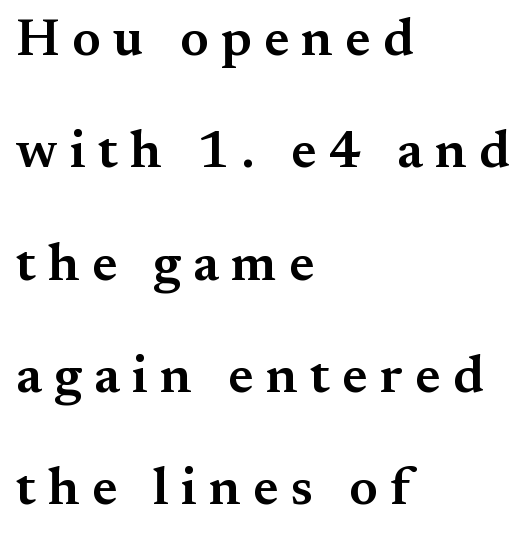
Emphasis by weight is partial: semibold. Here the designer chose a conventional face with non-uniform glyph widths. Each row of text sits above clean, open space. Are there feet on the stems? There are — it's a serif. The rendering inserts visible extra space after every character.
